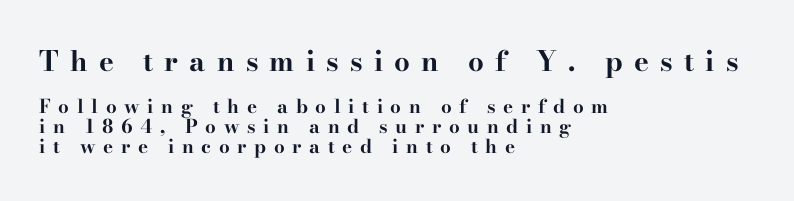
Q: Is the text bold? A: Yes.
Q: Is the text italic (slanted)? A: No, it is upright.
Q: Is the typeface a serif or a sans-serif typeface? A: Serif.
Q: Is the text underlined? A: No.
Q: How is the paragraph aligned? A: Left-aligned.
Q: Is the spacing between letters normal or unusually wide? A: Unusually wide.
Q: Is the spacing between lines tight, normal or loose? A: Tight.
Q: Which block of text is set in a larger size, the first (top) or the second (bottom)? A: The first (top) one.
Q: Width (condensed, normal, or wide)? A: Wide.
Q: Stroke contrast? A: High.
Q: x-height? A: Small.
Q: Monospaced? A: No.
